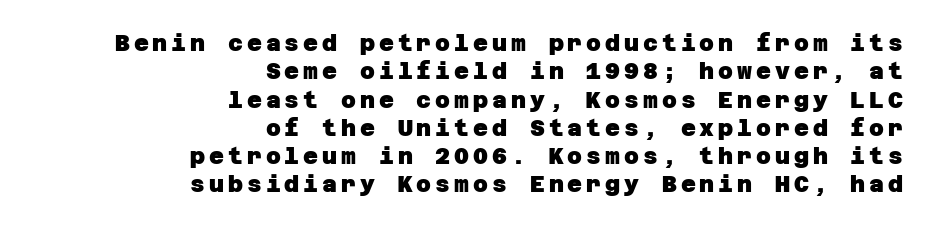
Q: Is the text bold? A: Yes.
Q: Is the text underlined? A: No.
Q: How is the paragraph aligned? A: Right-aligned.
